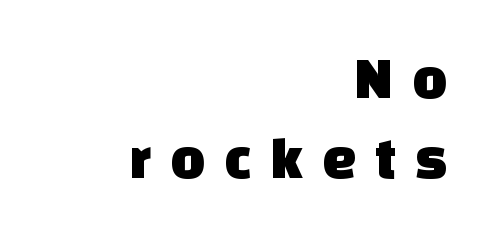
The rendering uses natural spacing where letterforms have individual widths. Horizontal bands of white between lines are of average thickness. The specimen omits any rule beneath the text block's lines. Substantial extra tracking has been applied to these lines. Examine the stroke ends and you'll find no serifs. Compared with a flush-left layout, this one pins lines to the opposite, right side.
